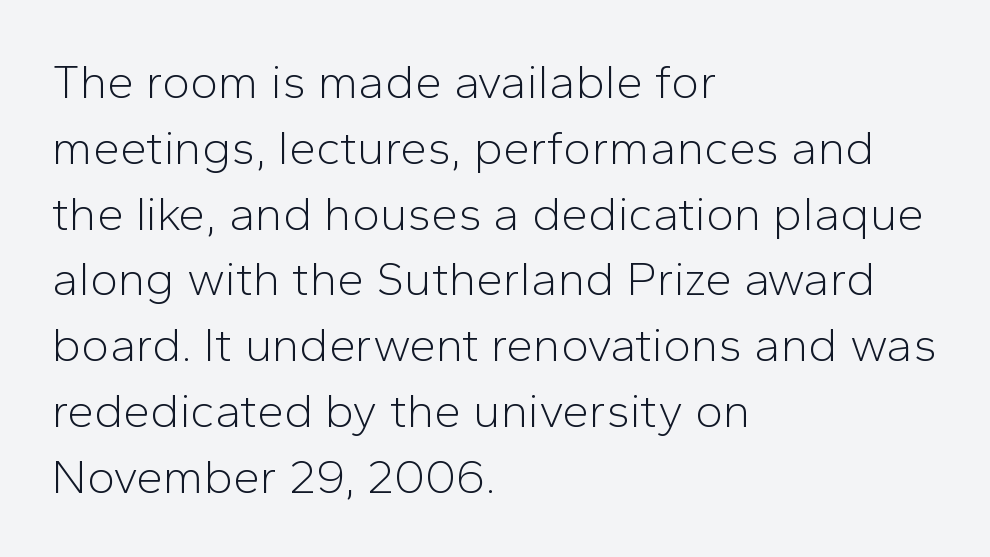
Line beginnings align vertically; line endings do not. The passage shown has conventional tracking throughout. Font category for this specimen: sans-serif. The typography opts for an upright posture over an oblique one.
